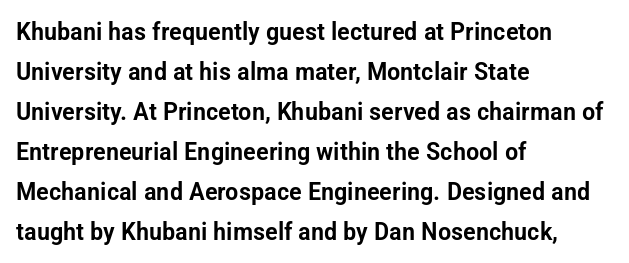
Q: Is the text italic (slanted)? A: No, it is upright.
Q: Is the text underlined? A: No.
Q: How is the paragraph aligned? A: Left-aligned.
Q: Is the spacing between letters normal or unusually wide? A: Normal.
Q: Is the spacing between lines tight, normal or loose? A: Normal.
